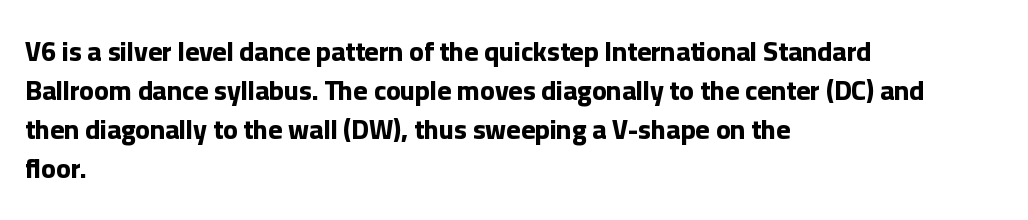
The image shows 27 px bold type, upright; set left-aligned, normal line spacing (1.45x), normal letter spacing, not underlined.
